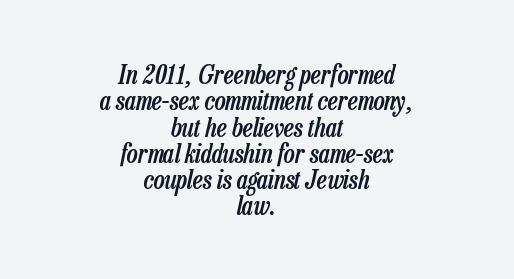
{"italic": "yes", "lean": "right", "slant_degrees": 13, "bold": "semi", "underline": "no", "align": "center", "line_spacing": "tight", "line_spacing_ratio": 1.01, "letter_spacing": "normal", "letter_spacing_em": 0.0, "glyph_px": 26}
